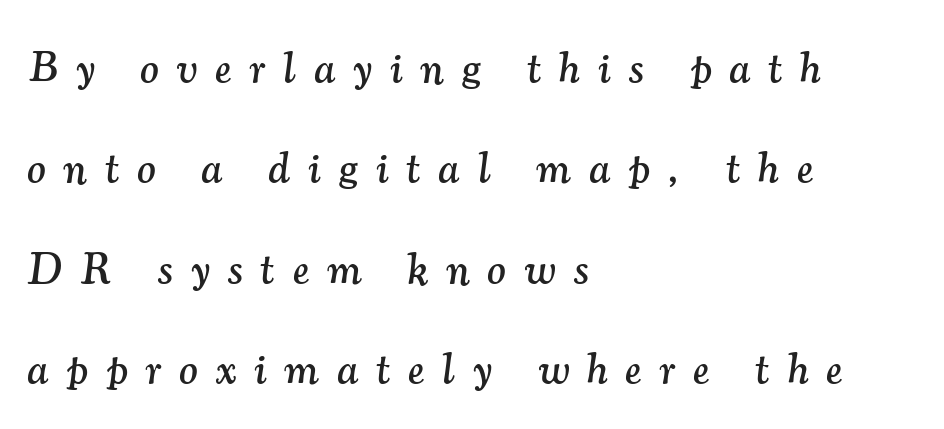
The tracking reads as deliberately expanded to a designer's eye. The rendering applies a slant to the glyphs. This rendering uses left alignment, leaving the right contour irregular. Serif or sans? Serif — the stroke terminals have little feet.
